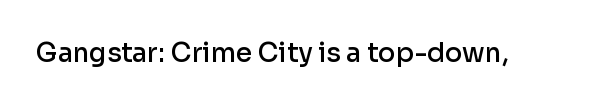
Ascenders rise straight up at ninety degrees. The typesetting leans somewhat heavy: a semibold. Observe the ordinary spacing: letters are neighbours, not strangers. Only glyphs here, with clear space below each row.
